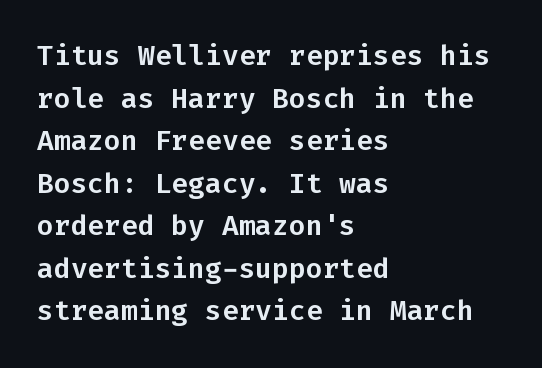
Check the space under the baseline: it is left empty. Nothing sits at the stroke ends, so this counts as sans-serif. All the whitespace from short lines collects on the right. The type is set solid horizontally, with unmodified tracking. The letters march in equal steps, a hallmark of fixed-pitch type.
